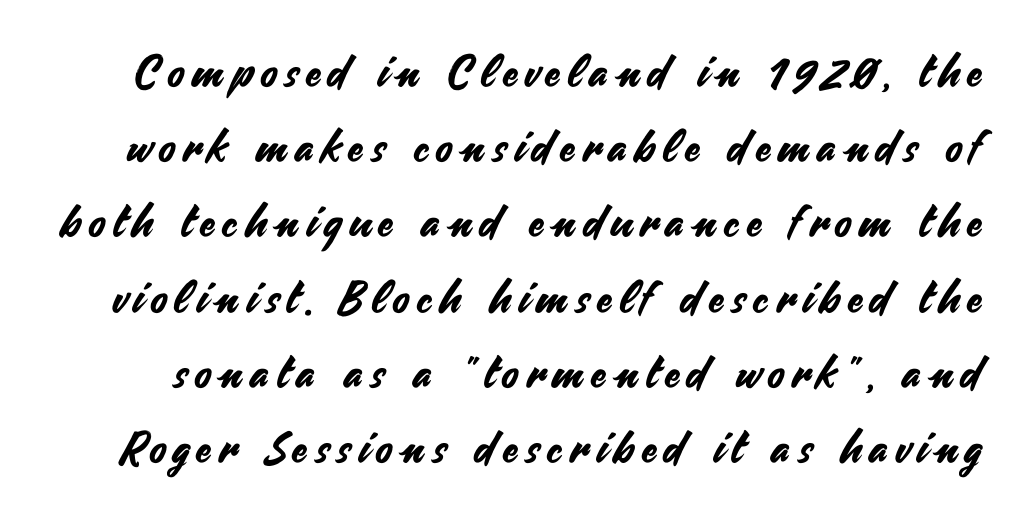
Spacing verdict: proportional, widths tailored to each character. Descender tails drop into unmarked territory. Does the type have serifs? No, each stem ends abruptly.
